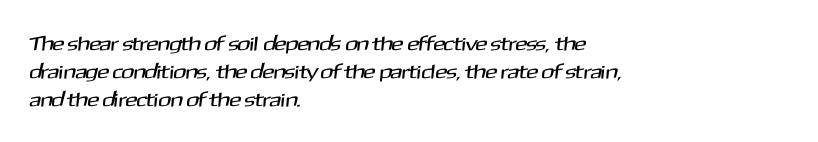
Q: Is the text underlined? A: No.
Q: How is the paragraph aligned? A: Left-aligned.
Q: Is the spacing between letters normal or unusually wide? A: Normal.
Q: Is the spacing between lines tight, normal or loose? A: Normal.
